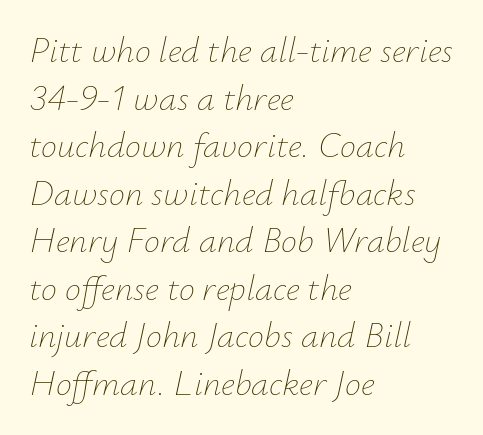
Q: Is the text bold? A: No.
Q: Is the text italic (slanted)? A: Yes, it leans right by about 12 degrees.
Q: Is the text underlined? A: No.
Q: How is the paragraph aligned? A: Left-aligned.
Q: Is the spacing between letters normal or unusually wide? A: Normal.
Q: Is the spacing between lines tight, normal or loose? A: Normal.
Q: Width (condensed, normal, or wide)? A: Normal.
Q: Stroke contrast? A: Low.
Q: x-height? A: Small.
Q: Monospaced? A: No.
